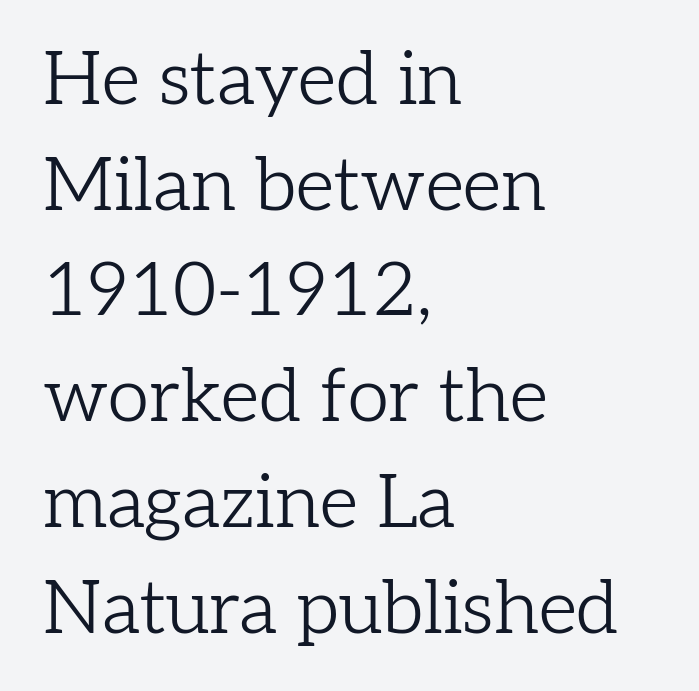
Q: Is the text bold? A: No.
Q: Is the text italic (slanted)? A: No, it is upright.
Q: Is the typeface a serif or a sans-serif typeface? A: Serif.
Q: Is the text underlined? A: No.
Q: How is the paragraph aligned? A: Left-aligned.
Q: Is the spacing between letters normal or unusually wide? A: Normal.
Q: Is the spacing between lines tight, normal or loose? A: Normal.
Q: Width (condensed, normal, or wide)? A: Normal.
Q: Stroke contrast? A: Low.
Q: x-height? A: Medium.
Q: Monospaced? A: No.
